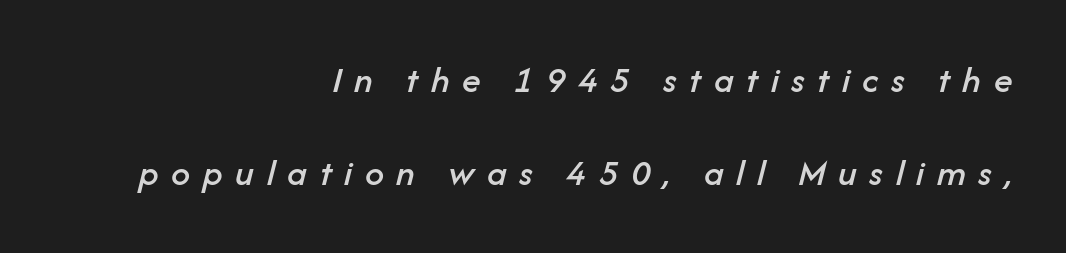
Q: Is the text italic (slanted)? A: Yes, it leans right by about 14 degrees.
Q: Is the text underlined? A: No.
Q: How is the paragraph aligned? A: Right-aligned.
Q: Is the spacing between letters normal or unusually wide? A: Unusually wide.
Q: Is the spacing between lines tight, normal or loose? A: Loose.
Q: Width (condensed, normal, or wide)? A: Normal.
Q: Stroke contrast? A: Low.
Q: x-height? A: Medium.
Q: Monospaced? A: No.
